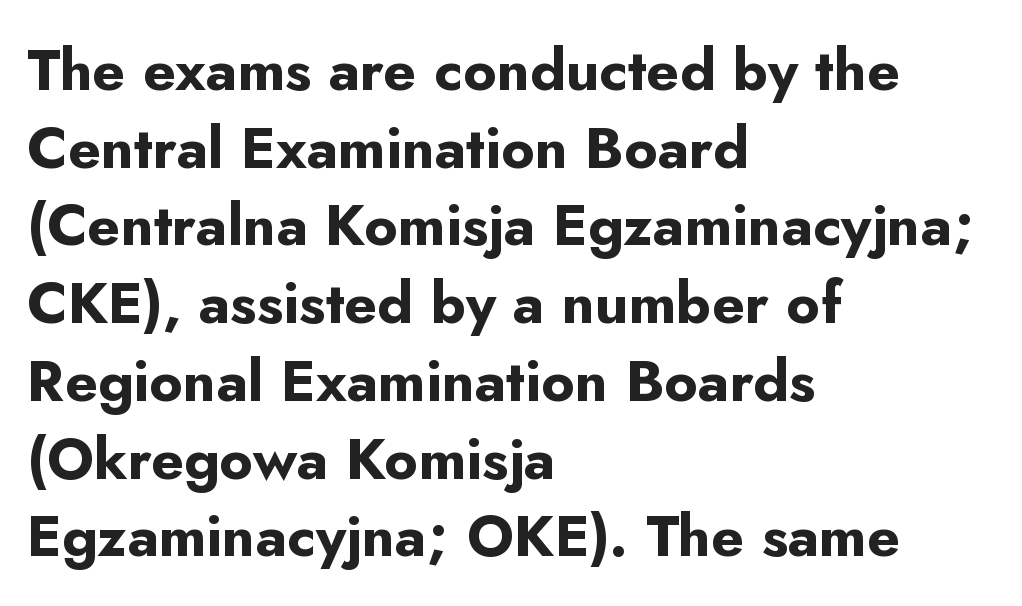
A student would call this left alignment; a typographer would say flush left, rag right. A typesetter would call this proportional, since set widths differ per character. The letters are bold, with thick, heavy strokes. The passage shown is not underscored anywhere. When letters stand straight like this, we call the style roman or upright. Default kerning and tracking; the words read as compact shapes.
